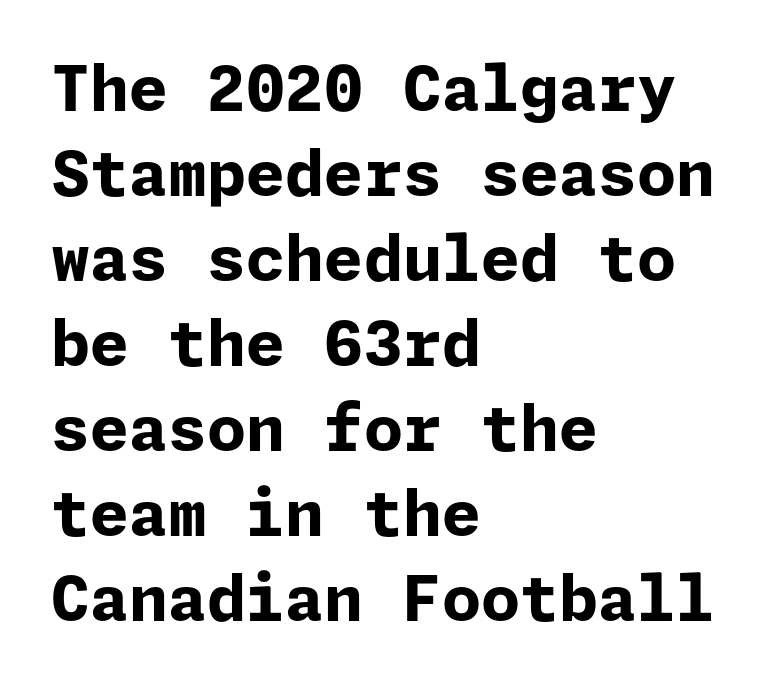
{"serif": "no", "italic": "no", "bold": "yes", "weight": "bold", "width": "normal", "stroke_contrast": "low", "x_height": "medium", "underline": "no", "align": "left", "line_spacing": "normal", "line_spacing_ratio": 1.35, "letter_spacing": "normal", "letter_spacing_em": 0.0, "glyph_px": 63}
